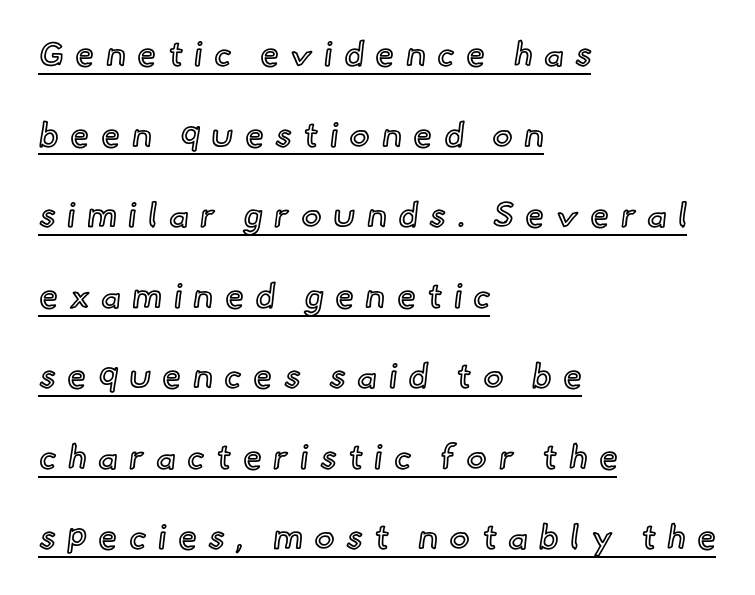
A typesetter would call this leading open, well beyond the default. Is the letter spacing exaggerated? Yes — the characters are pushed far apart. Reading down the block, your eye returns to a fixed left position each line.
